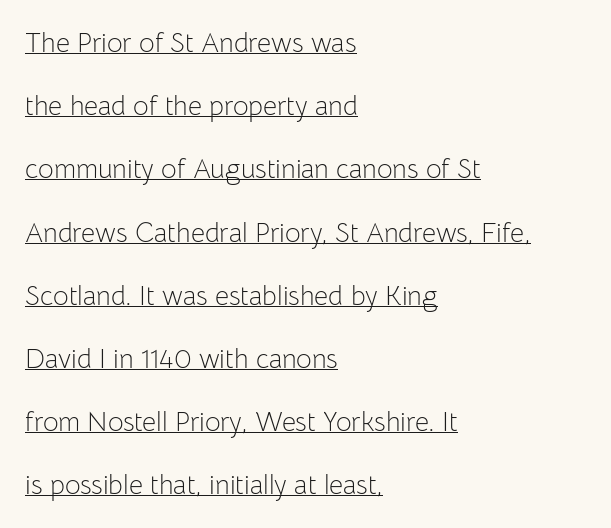
The image shows 27 px text type, upright; set left-aligned, loose line spacing (2.34x), normal letter spacing, underlined.
